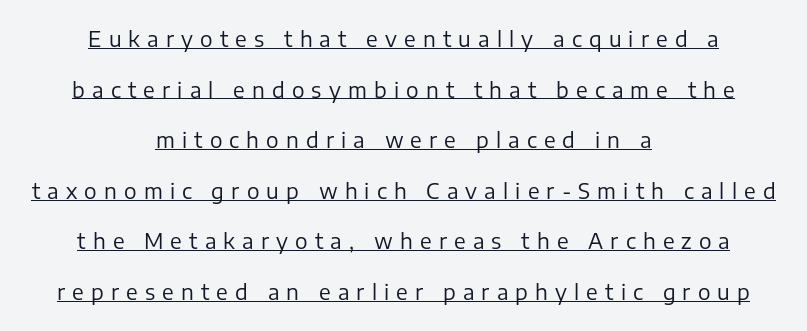
{"italic": "no", "bold": "no", "underline": "yes", "align": "center", "line_spacing": "loose", "line_spacing_ratio": 2.41, "letter_spacing": "wide", "letter_spacing_em": 0.34, "glyph_px": 21}
